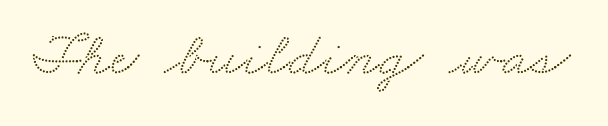
{"serif": "yes", "width": "wide", "stroke_contrast": "medium", "x_height": "small", "monospaced": "no", "underline": "no", "letter_spacing": "normal", "letter_spacing_em": 0.0, "glyph_px": 63}
